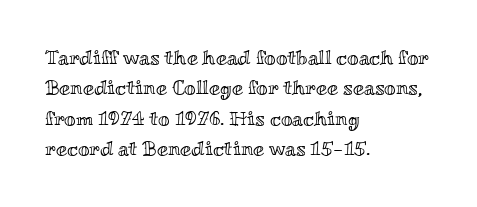
Q: Is the text italic (slanted)? A: No, it is upright.
Q: Is the text underlined? A: No.
Q: How is the paragraph aligned? A: Left-aligned.
Q: Is the spacing between letters normal or unusually wide? A: Normal.
Q: Is the spacing between lines tight, normal or loose? A: Normal.
